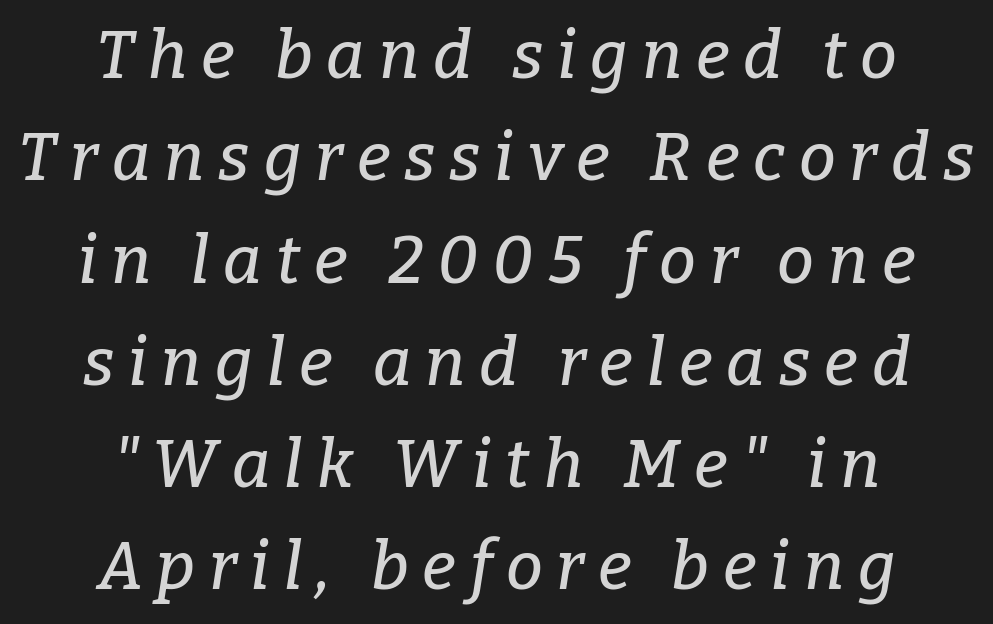
{"serif": "yes", "italic": "yes", "lean": "right", "slant_degrees": 9, "width": "normal", "stroke_contrast": "low", "x_height": "medium", "monospaced": "no", "underline": "no", "align": "center", "line_spacing": "normal", "line_spacing_ratio": 1.55, "letter_spacing": "wide", "letter_spacing_em": 0.21, "glyph_px": 66}
